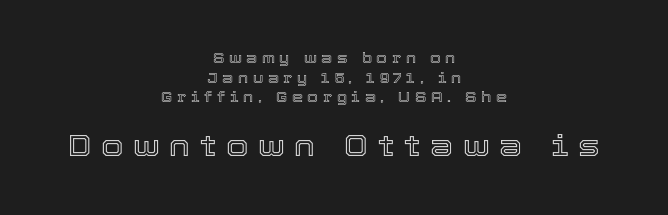
The image shows 29 px text type, upright; set centered, normal line spacing (1.41x), unusually wide letter spacing (+0.33 em), not underlined; the second (bottom) block is 2.07x larger; a medium x-height.
